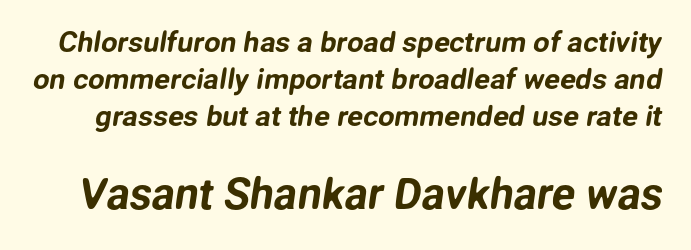
The image shows 43 px sans-serif type; set normal line spacing (1.28x), normal letter spacing, not underlined; the second (bottom) block is 1.48x larger; low stroke contrast and a medium x-height.
